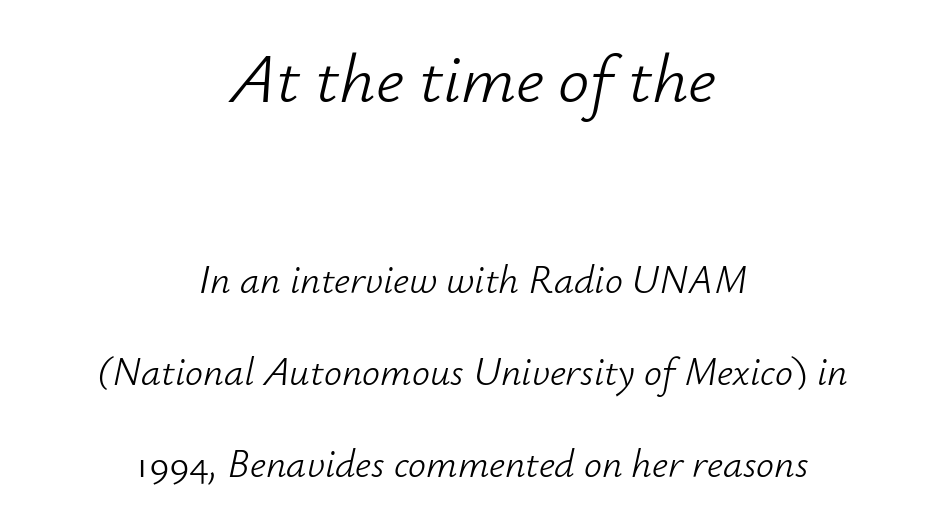
{"italic": "yes", "lean": "right", "slant_degrees": 12, "bold": "no", "weight": "light", "width": "normal", "stroke_contrast": "low", "x_height": "small", "monospaced": "no", "underline": "no", "align": "center", "line_spacing": "loose", "line_spacing_ratio": 2.31, "letter_spacing": "normal", "letter_spacing_em": 0.0, "larger_block": "first", "size_ratio": 1.75, "glyph_px": 70}
